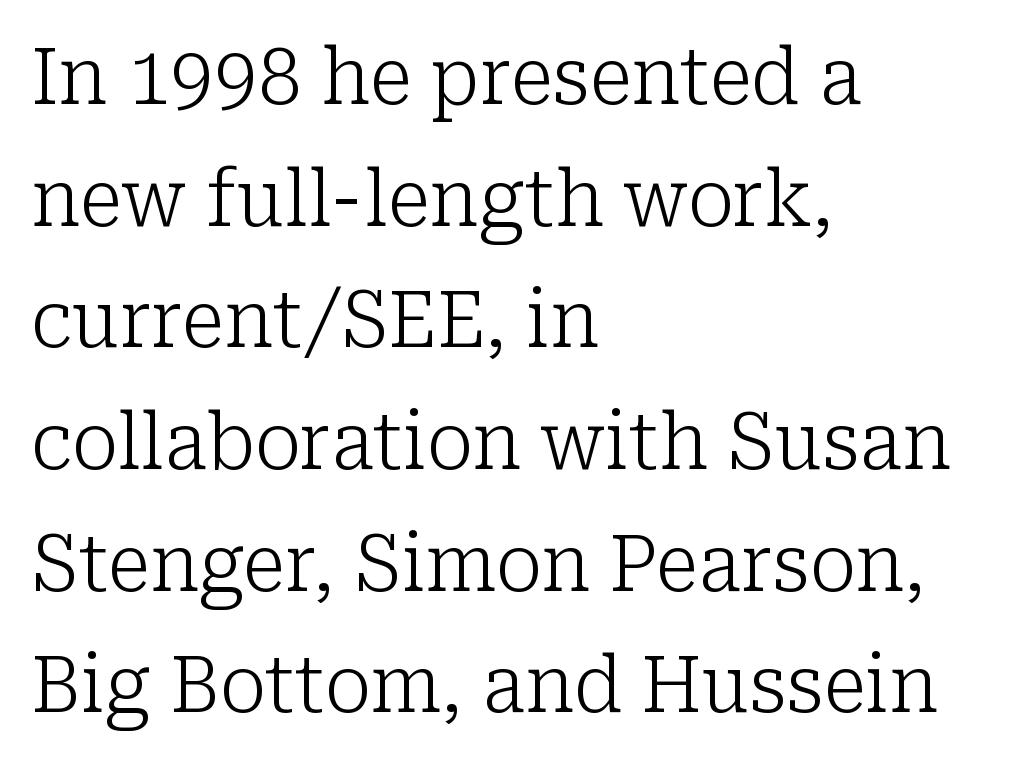
The image shows 78 px light serif type, upright; set left-aligned, normal line spacing (1.56x), normal letter spacing, not underlined; low stroke contrast and a medium x-height.
